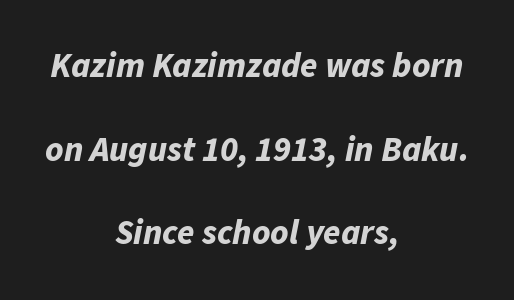
Q: Is the text bold? A: Yes.
Q: Is the text italic (slanted)? A: Yes, it leans right by about 11 degrees.
Q: Is the text underlined? A: No.
Q: How is the paragraph aligned? A: Centered.
Q: Is the spacing between letters normal or unusually wide? A: Normal.
Q: Is the spacing between lines tight, normal or loose? A: Loose.
Q: Width (condensed, normal, or wide)? A: Normal.
Q: Stroke contrast? A: Low.
Q: x-height? A: Medium.
Q: Monospaced? A: No.
